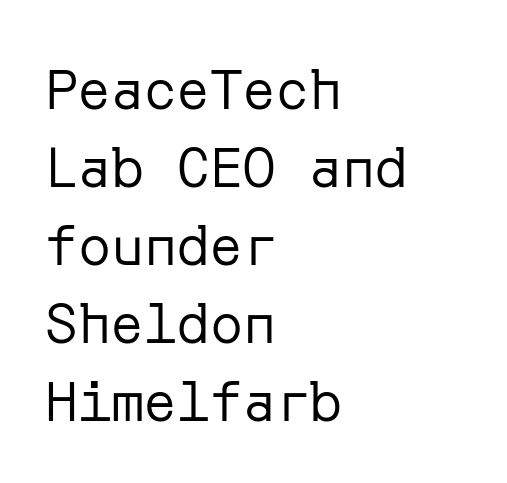
The image shows 55 px regular-weight sans-serif type, upright; set left-aligned, normal line spacing (1.42x), normal letter spacing, not underlined; low stroke contrast and a medium x-height.
